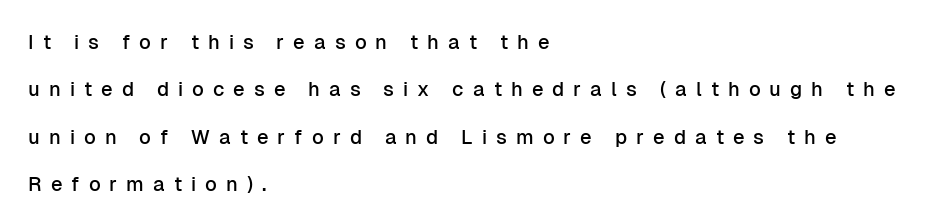
{"italic": "no", "underline": "no", "align": "left", "line_spacing": "loose", "line_spacing_ratio": 2.37, "letter_spacing": "wide", "letter_spacing_em": 0.45, "glyph_px": 20}
